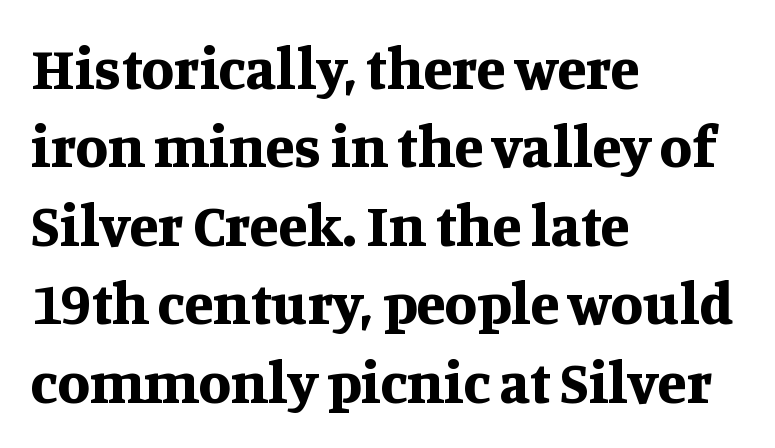
Q: Is the text bold? A: Yes.
Q: Is the text italic (slanted)? A: No, it is upright.
Q: Is the typeface a serif or a sans-serif typeface? A: Serif.
Q: Is the text underlined? A: No.
Q: How is the paragraph aligned? A: Left-aligned.
Q: Is the spacing between letters normal or unusually wide? A: Normal.
Q: Is the spacing between lines tight, normal or loose? A: Normal.
Q: Width (condensed, normal, or wide)? A: Normal.
Q: Stroke contrast? A: Medium.
Q: x-height? A: Large.
Q: Monospaced? A: No.
